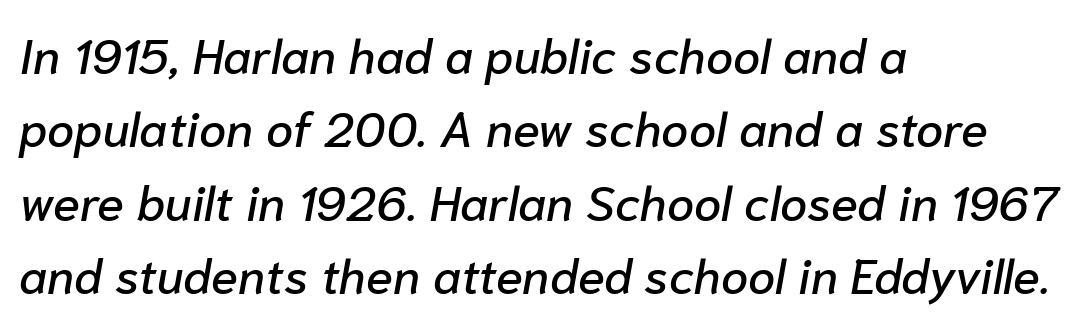
Q: Is the text italic (slanted)? A: Yes, it leans right by about 10 degrees.
Q: Is the text underlined? A: No.
Q: How is the paragraph aligned? A: Left-aligned.
Q: Is the spacing between letters normal or unusually wide? A: Normal.
Q: Is the spacing between lines tight, normal or loose? A: Normal.
Q: Width (condensed, normal, or wide)? A: Normal.
Q: Stroke contrast? A: Low.
Q: x-height? A: Medium.
Q: Monospaced? A: No.
